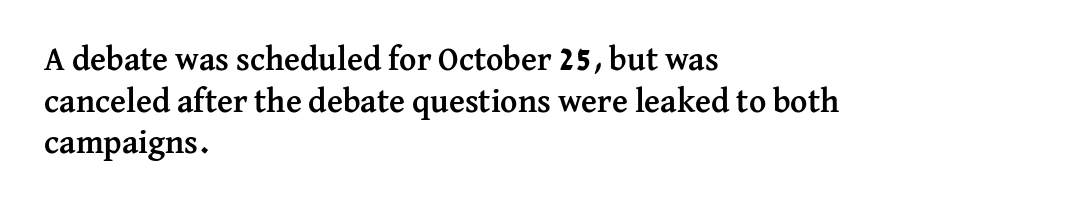
This sample keeps an unexceptional amount of space between lines. Italic? Not at all — the glyphs are vertical. Proportional: the letters do not fall into vertical columns. Observe the ordinary spacing: letters are neighbours, not strangers. This rendering uses left alignment, leaving the right contour irregular. The passage shown is not underscored anywhere.
